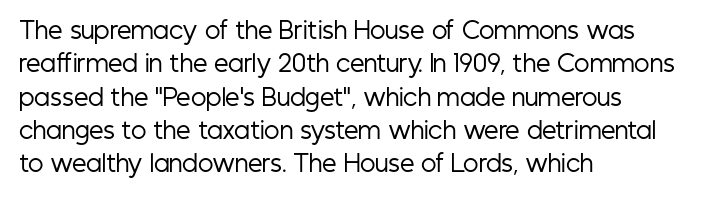
How would I describe the line gaps? Plain and ordinary. Just letters on the line, the space beneath them empty. Alignment: flush left. In terms of posture, this sample is upright.
